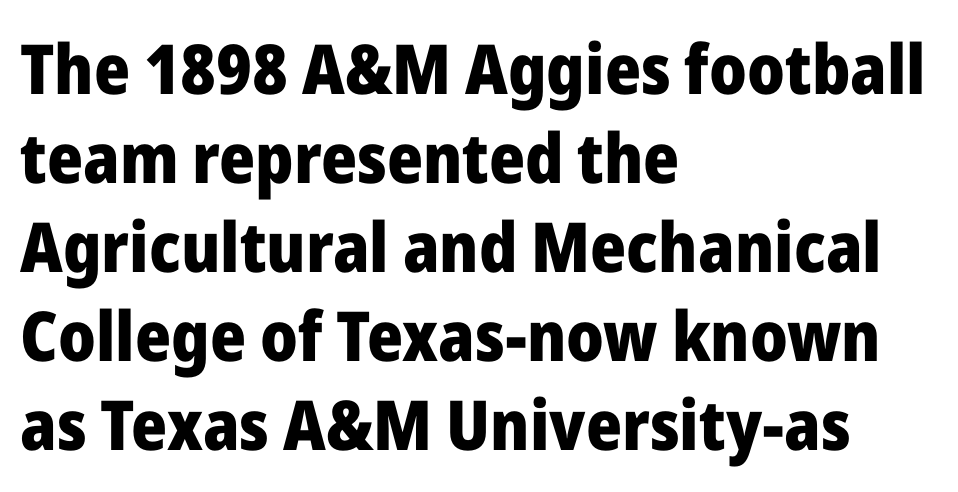
Posture: straight, roman, zero tilt. Regarding serifs, this sample does without them. Is the letter spacing exaggerated? No — it looks like the ordinary default. Does the weight exceed regular? Yes, all the way to bold.
